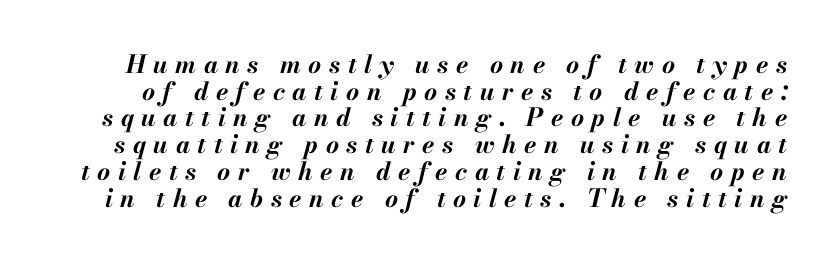
A full-strength bold gives these letters their thick strokes. Students, observe: this is what under-led, compact text looks like. Words float on clear page, feet unadorned. Here the glyphs are tracked loosely, breaking word shapes into spaced letters.
